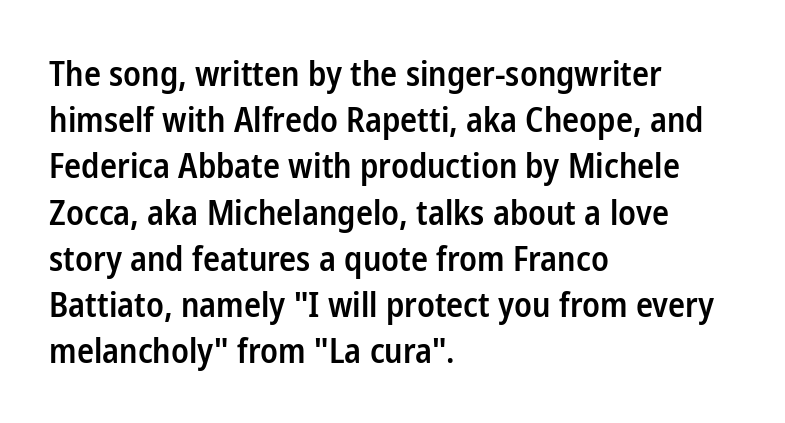
Q: Is the text bold? A: Semi-bold.
Q: Is the text italic (slanted)? A: No, it is upright.
Q: Is the typeface a serif or a sans-serif typeface? A: Sans-serif.
Q: Is the text underlined? A: No.
Q: How is the paragraph aligned? A: Left-aligned.
Q: Is the spacing between letters normal or unusually wide? A: Normal.
Q: Is the spacing between lines tight, normal or loose? A: Normal.
Q: Width (condensed, normal, or wide)? A: Condensed.
Q: Stroke contrast? A: Low.
Q: x-height? A: Medium.
Q: Monospaced? A: No.
